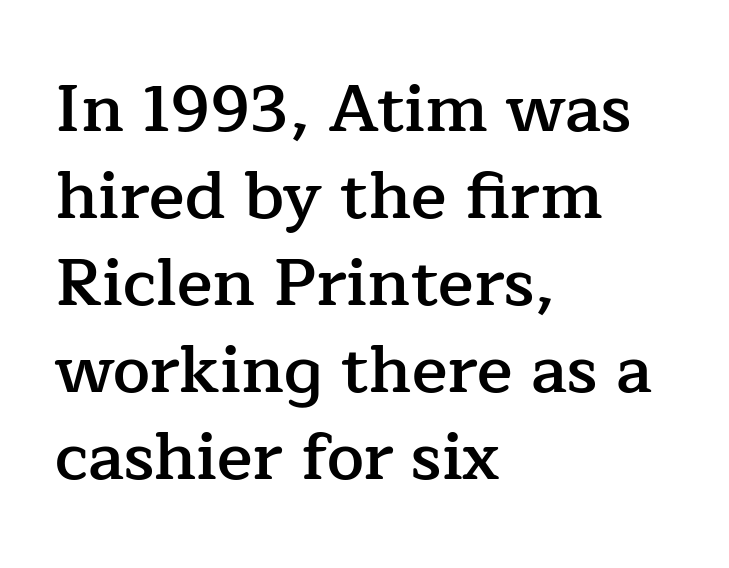
The image shows 66 px semibold serif type, upright; set left-aligned, normal line spacing (1.32x), normal letter spacing, not underlined; low stroke contrast and a medium x-height.
